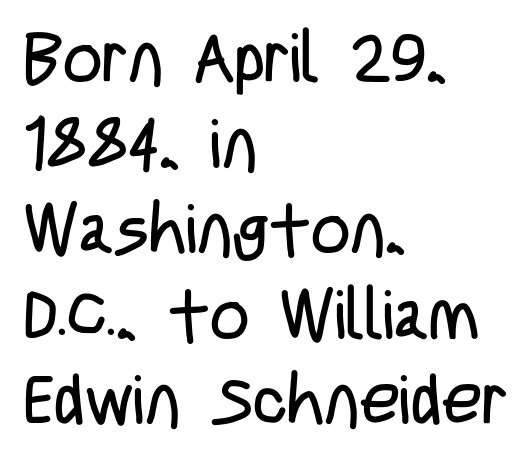
{"serif": "no", "italic": "no", "bold": "no", "weight": "regular", "width": "condensed", "stroke_contrast": "low", "x_height": "large", "monospaced": "no", "underline": "no", "align": "left", "line_spacing_ratio": 1.24, "letter_spacing": "normal", "letter_spacing_em": 0.0, "glyph_px": 69}
